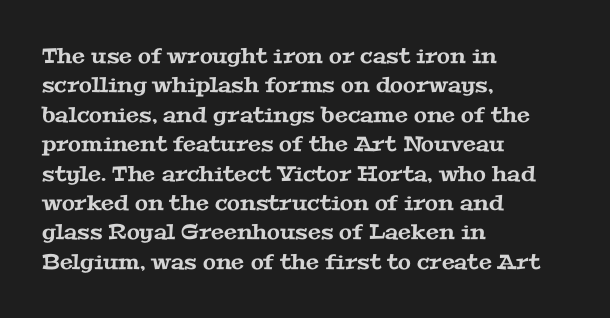
Q: Is the text underlined? A: No.
Q: How is the paragraph aligned? A: Left-aligned.
Q: Is the spacing between letters normal or unusually wide? A: Normal.
Q: Is the spacing between lines tight, normal or loose? A: Normal.
